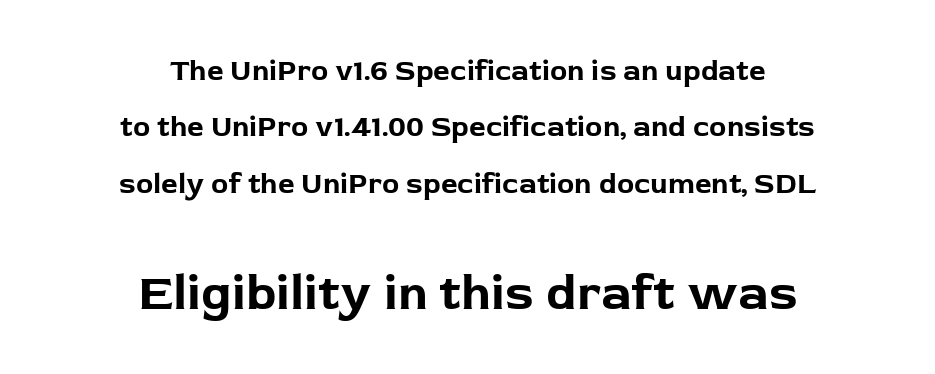
Nobody touched the tracking dial on this one. Clear beneath every line of the passage. Whoever set this made the second block the dominant, larger element. These lines are rendered in a variable-pitch font. The characters display no serif detailing; their extremities are plain.
